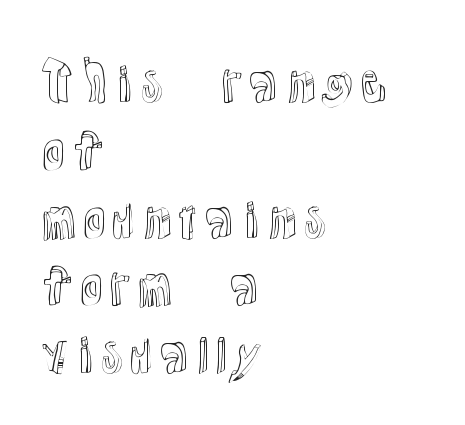
The image shows 51 px text type, upright; set left-aligned, normal line spacing (1.33x), normal letter spacing, not underlined; a medium x-height.
